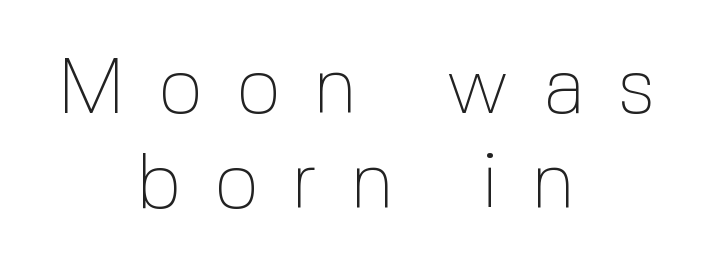
{"serif": "no", "italic": "no", "bold": "no", "weight": "thin", "width": "normal", "x_height": "medium", "monospaced": "no", "underline": "no", "align": "center", "line_spacing_ratio": 1.22, "letter_spacing": "wide", "letter_spacing_em": 0.42, "glyph_px": 78}
